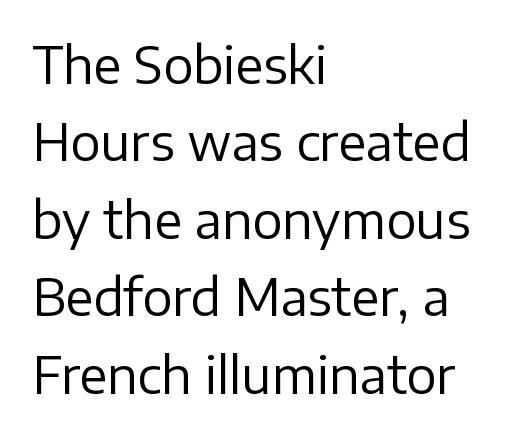
Serifs: no, the terminals of the letterforms are clean. Letters have the restrained weight of plain body copy at most. Do the characters align in a grid? No, the font is proportional. Notice how descenders clear the ascenders below comfortably — that's standard leading.
